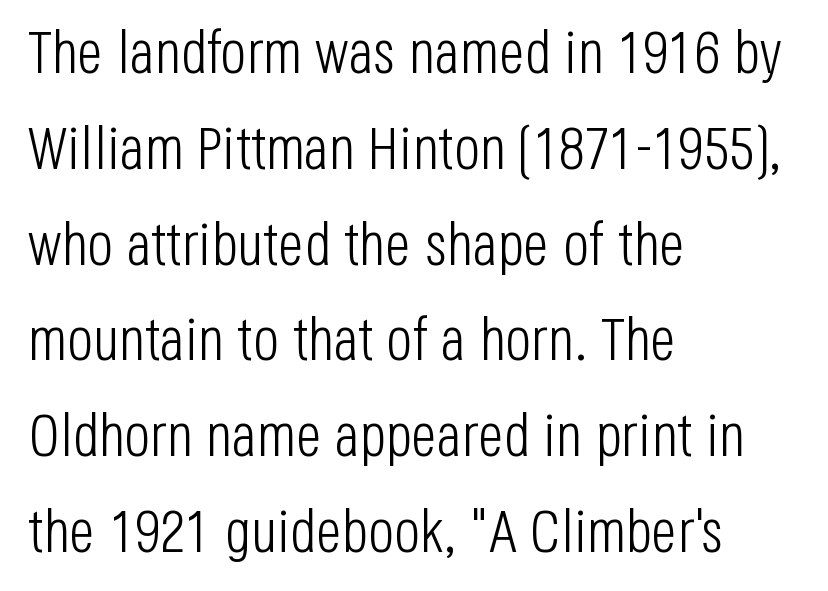
Q: Is the text bold? A: No.
Q: Is the text italic (slanted)? A: No, it is upright.
Q: Is the typeface a serif or a sans-serif typeface? A: Sans-serif.
Q: Is the text underlined? A: No.
Q: How is the paragraph aligned? A: Left-aligned.
Q: Is the spacing between letters normal or unusually wide? A: Normal.
Q: Is the spacing between lines tight, normal or loose? A: Normal.
Q: Width (condensed, normal, or wide)? A: Condensed.
Q: Stroke contrast? A: Low.
Q: x-height? A: Large.
Q: Monospaced? A: No.
